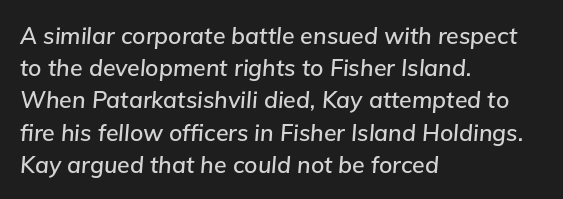
{"italic": "yes", "lean": "right", "slant_degrees": 5, "underline": "no", "align": "left", "line_spacing": "normal", "line_spacing_ratio": 1.4, "letter_spacing": "normal", "letter_spacing_em": 0.0, "glyph_px": 23}
